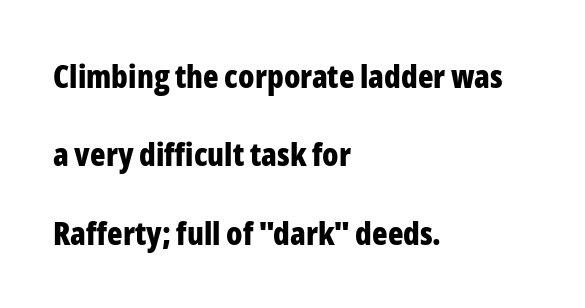
{"serif": "no", "italic": "no", "bold": "yes", "weight": "bold", "width": "condensed", "stroke_contrast": "low", "x_height": "medium", "monospaced": "no", "underline": "no", "align": "left", "line_spacing": "loose", "line_spacing_ratio": 2.45, "letter_spacing": "normal", "letter_spacing_em": 0.0, "glyph_px": 32}
